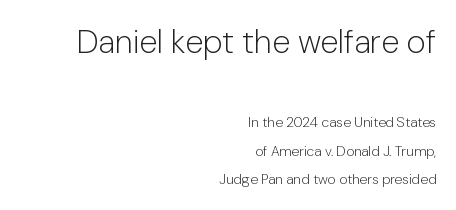
This rendering features lettering with no underline. Look at the bottom of the vertical strokes: they stop flat, with no serifs. If you drew a line through each stem, it would be perfectly vertical. Look at the tracking — it's just the regular setting, nothing added.
